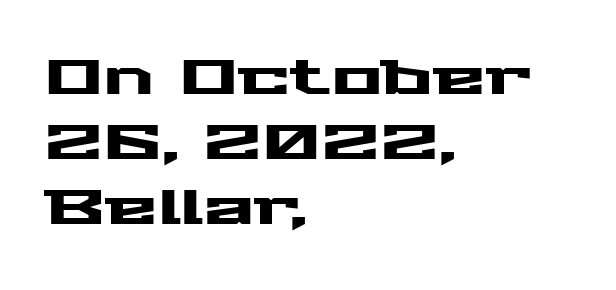
The image shows 48 px wide sans-serif type, upright; set left-aligned, normal line spacing (1.35x), normal letter spacing, not underlined; medium stroke contrast and a medium x-height.
